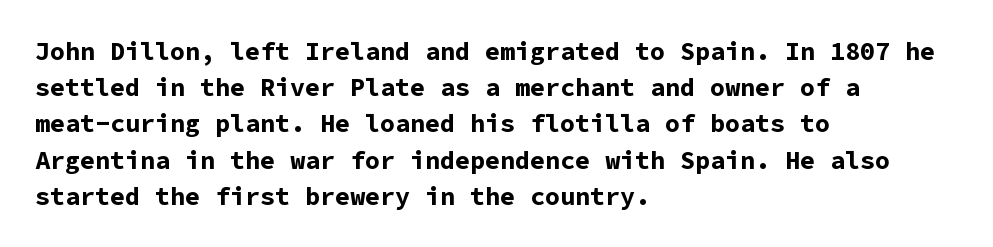
{"italic": "no", "bold": "yes", "underline": "no", "align": "left", "line_spacing": "normal", "line_spacing_ratio": 1.45, "letter_spacing": "normal", "letter_spacing_em": 0.0, "glyph_px": 25}
